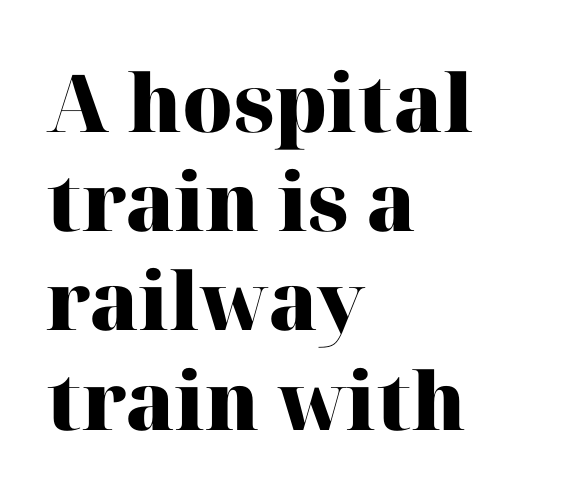
Varying glyph widths throughout — classic text-font behaviour. Any mark beneath the type? The region is blank. Characters follow at the spacing the type designer built in. Strong, thick strokes mark this as bold type. I'd call this a serif setting — the letters wear small feet. Typeset ragged right — the left edge is the straight one.
